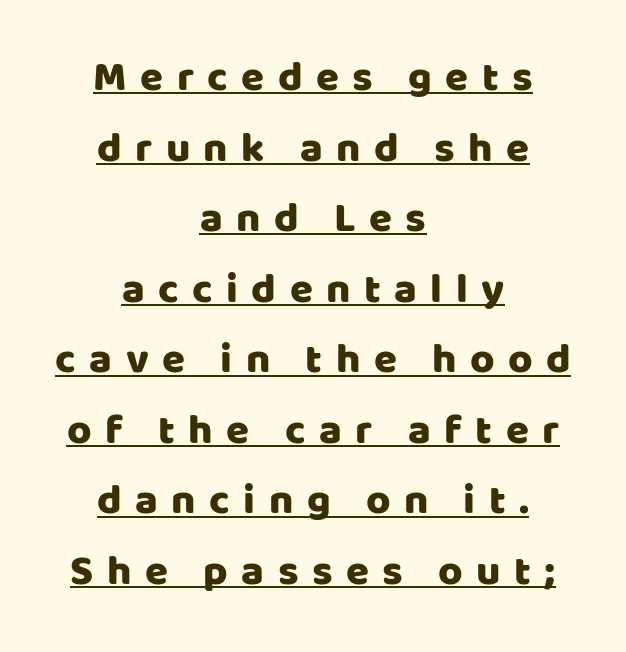
Q: Is the text italic (slanted)? A: No, it is upright.
Q: Is the typeface a serif or a sans-serif typeface? A: Sans-serif.
Q: Is the text underlined? A: Yes.
Q: How is the paragraph aligned? A: Centered.
Q: Is the spacing between letters normal or unusually wide? A: Unusually wide.
Q: Is the spacing between lines tight, normal or loose? A: Normal.
Q: Width (condensed, normal, or wide)? A: Normal.
Q: Stroke contrast? A: Low.
Q: x-height? A: Large.
Q: Monospaced? A: No.
